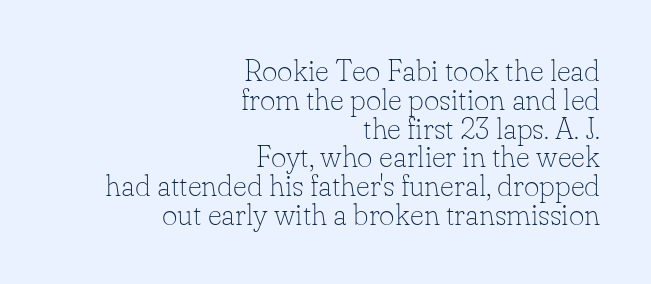
The image shows 30 px thin serif type, upright; set right-aligned, tight line spacing (0.96x), normal letter spacing, not underlined; low stroke contrast and a small x-height.
